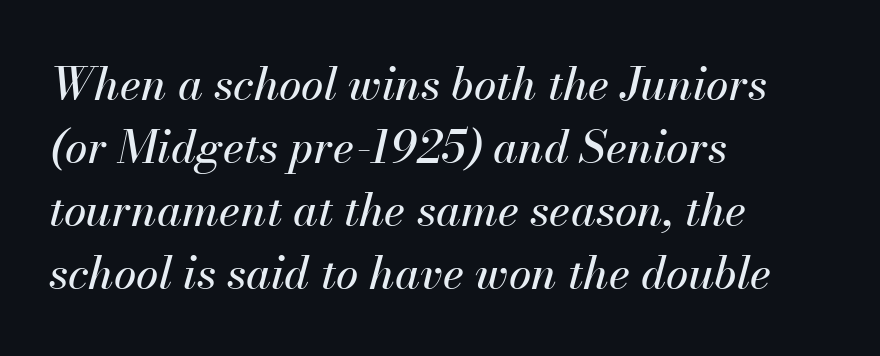
Regarding leading, the lines here are spaced in the standard way. In CSS terms this would be text-align: left. This sample has the flowing, uneven cadence of proportional lettering. The string is rendered with underlining switched off.
